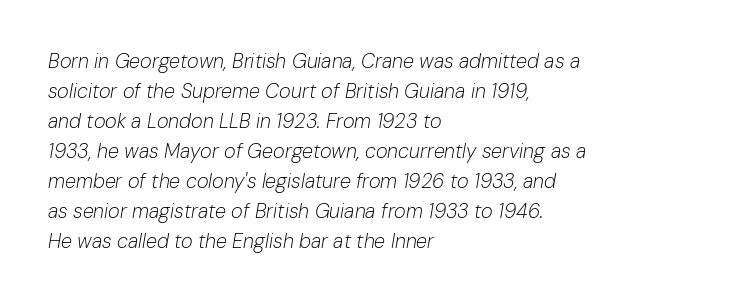
The font's italic variant was chosen for this text. A normal amount of white space separates one row of letters from the next. A bare baseline throughout the passage. One-word summary of the alignment: left. The weight would be labelled regular, book, light, or lighter still.
